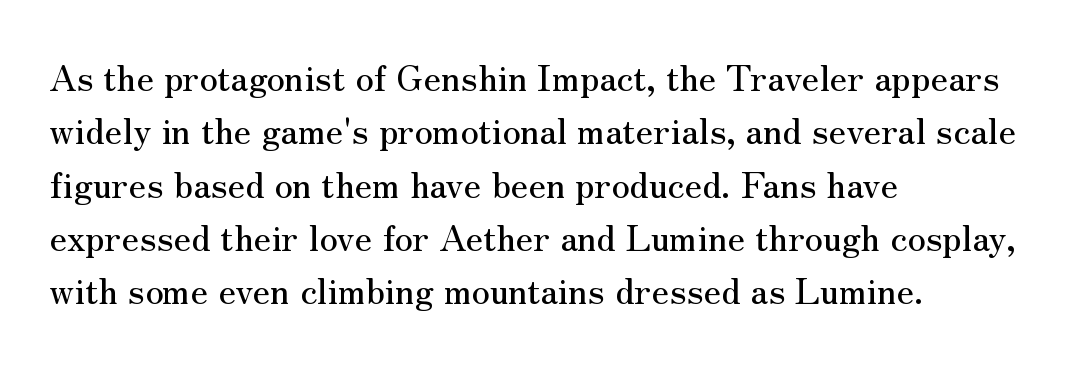
Q: Is the text italic (slanted)? A: No, it is upright.
Q: Is the typeface a serif or a sans-serif typeface? A: Serif.
Q: Is the text underlined? A: No.
Q: How is the paragraph aligned? A: Left-aligned.
Q: Is the spacing between letters normal or unusually wide? A: Normal.
Q: Is the spacing between lines tight, normal or loose? A: Normal.
Q: Width (condensed, normal, or wide)? A: Normal.
Q: Stroke contrast? A: Medium.
Q: x-height? A: Small.
Q: Monospaced? A: No.
